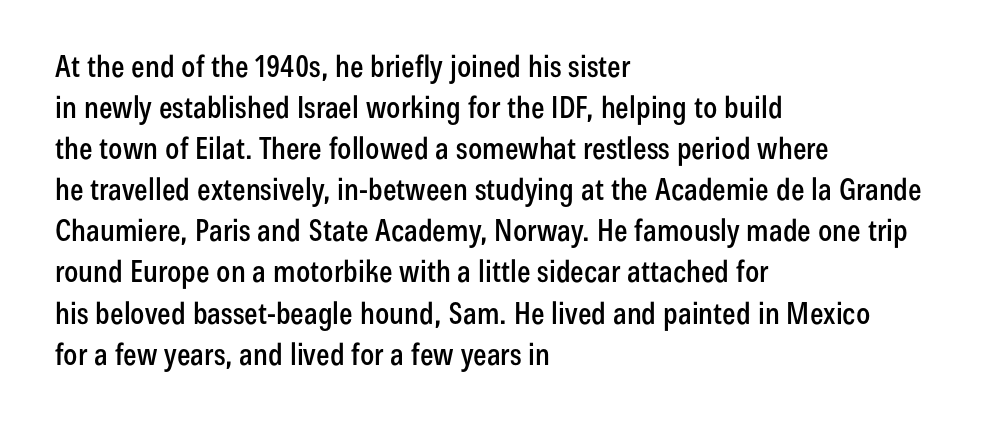
The image shows 30 px condensed sans-serif type, upright; set left-aligned, normal line spacing (1.37x), normal letter spacing, not underlined; low stroke contrast and a medium x-height.
